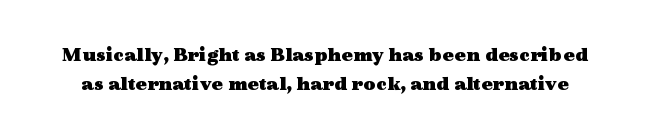
Every stem runs plumb, perpendicular to the baseline. Strong, thick strokes mark this as bold type. The passage shown is not underscored anywhere. A typesetter would call this zero additional tracking. Leading: standard.
